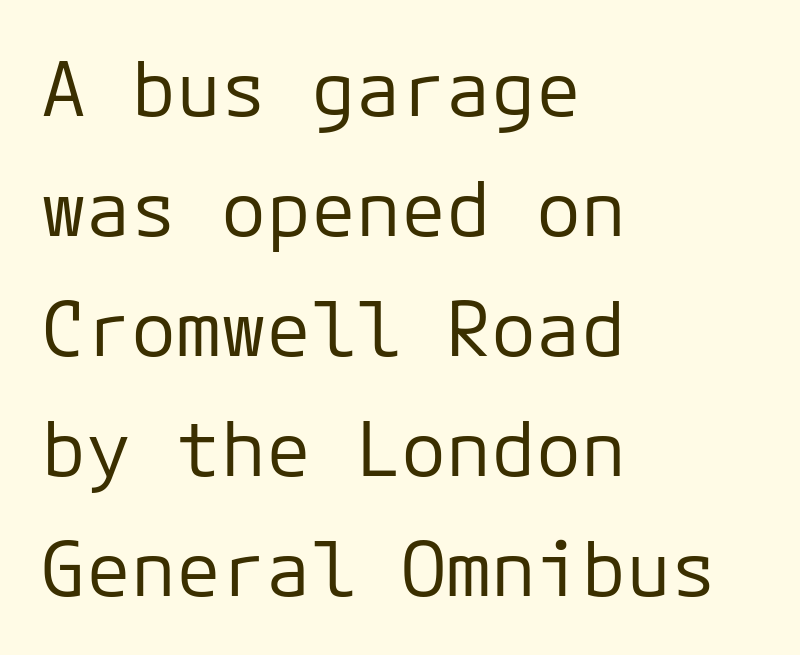
Any mark beneath the type? The region is blank. Vertical spacing — default. Typeset ragged right — the left edge is the straight one. Are there feet on the stems? There aren't — it's a sans. Glyph-to-glyph distance matches everyday printed text. Does the lettering tilt? It doesn't — this is upright.
